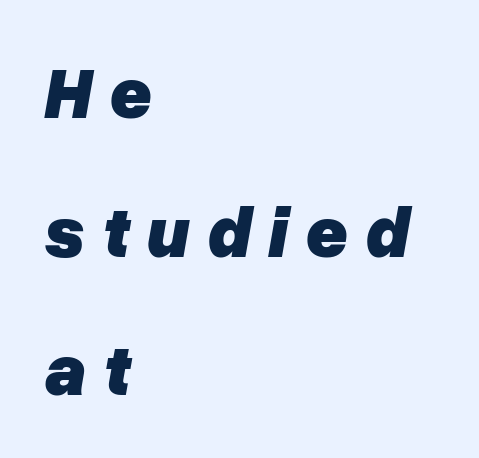
{"italic": "yes", "lean": "right", "slant_degrees": 10, "bold": "yes", "weight": "heavy", "width": "normal", "stroke_contrast": "low", "x_height": "medium", "monospaced": "no", "underline": "no", "align": "left", "line_spacing": "loose", "line_spacing_ratio": 1.9, "letter_spacing": "wide", "letter_spacing_em": 0.23, "glyph_px": 73}
